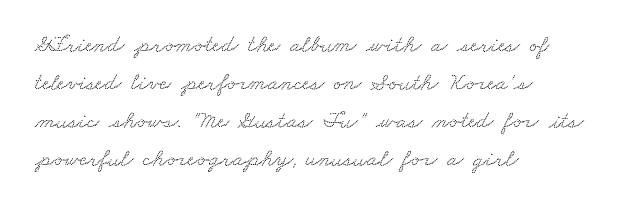
The paragraph has a hard left edge and a soft right edge. Underlining? Definitely not there. The gaps between neighbouring characters are ordinary and unremarkable. Baseline-to-baseline distance is the conventional proportion of letter height.
